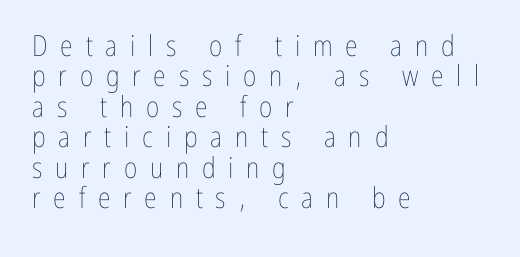
{"italic": "no", "bold": "no", "weight": "thin", "width": "condensed", "stroke_contrast": "low", "x_height": "medium", "monospaced": "no", "underline": "no", "align": "left", "line_spacing": "tight", "line_spacing_ratio": 1.05, "letter_spacing": "wide", "letter_spacing_em": 0.44, "glyph_px": 29}
